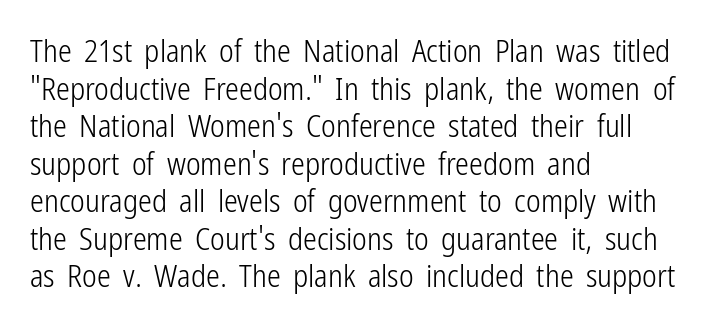
Q: Is the text bold? A: No.
Q: Is the text italic (slanted)? A: No, it is upright.
Q: Is the typeface a serif or a sans-serif typeface? A: Sans-serif.
Q: Is the text underlined? A: No.
Q: How is the paragraph aligned? A: Left-aligned.
Q: Is the spacing between letters normal or unusually wide? A: Normal.
Q: Width (condensed, normal, or wide)? A: Condensed.
Q: Stroke contrast? A: Low.
Q: x-height? A: Medium.
Q: Monospaced? A: No.
